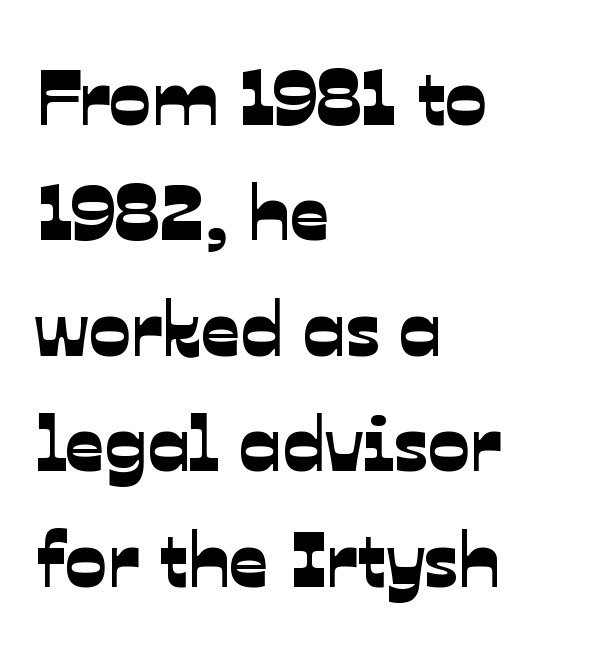
Q: Is the typeface a serif or a sans-serif typeface? A: Sans-serif.
Q: Is the text underlined? A: No.
Q: How is the paragraph aligned? A: Left-aligned.
Q: Is the spacing between letters normal or unusually wide? A: Normal.
Q: Is the spacing between lines tight, normal or loose? A: Normal.
Q: Width (condensed, normal, or wide)? A: Normal.
Q: Stroke contrast? A: Low.
Q: x-height? A: Medium.
Q: Monospaced? A: No.
